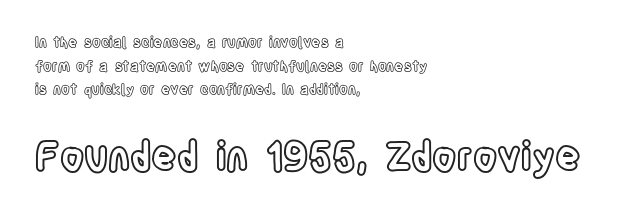
Q: Is the text italic (slanted)? A: No, it is upright.
Q: Is the text underlined? A: No.
Q: How is the paragraph aligned? A: Left-aligned.
Q: Is the spacing between letters normal or unusually wide? A: Normal.
Q: Is the spacing between lines tight, normal or loose? A: Normal.
Q: Which block of text is set in a larger size, the first (top) or the second (bottom)? A: The second (bottom) one.
Q: Width (condensed, normal, or wide)? A: Condensed.
Q: x-height? A: Large.
Q: Monospaced? A: No.
